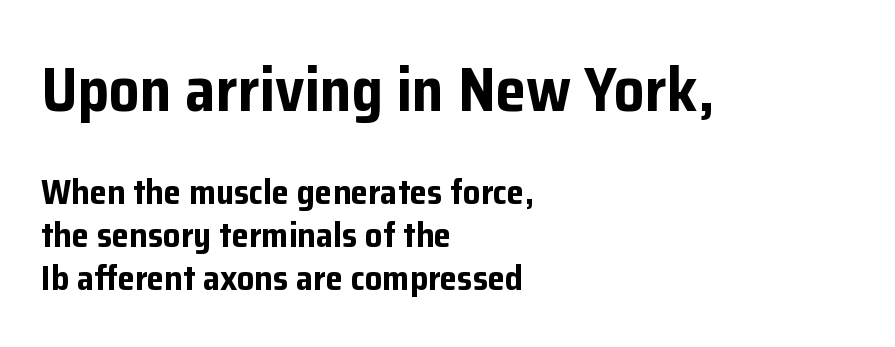
The image shows 61 px bold sans-serif type, upright; set left-aligned, line spacing 1.22x, normal letter spacing, not underlined; the first (top) block is 1.74x larger; low stroke contrast and a medium x-height.
